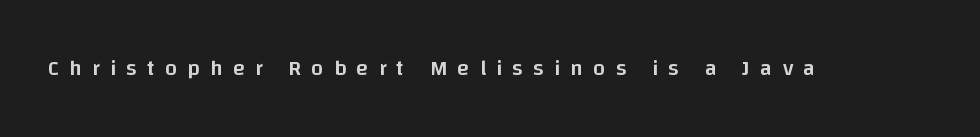
The image shows 22 px text type, upright; set unusually wide letter spacing (+0.46 em), not underlined.
